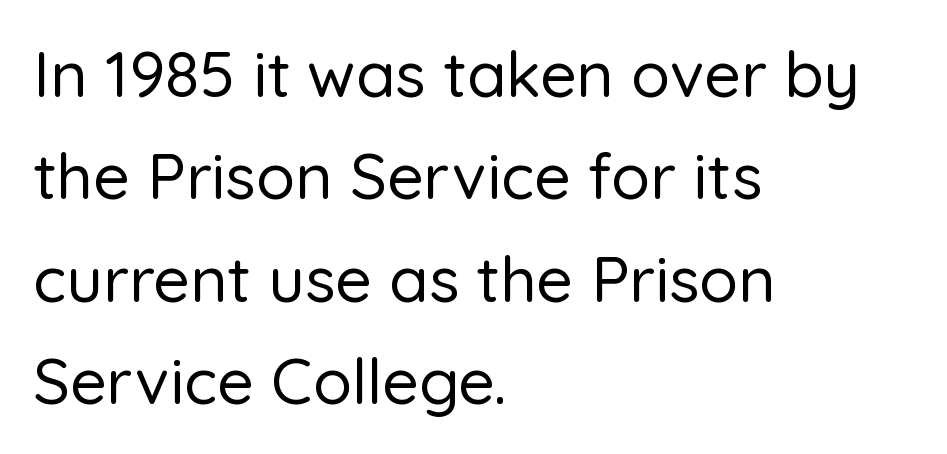
Are there feet on the stems? There aren't — it's a sans. Vertical spacing — default. Designer's note — italics off, roman on. How are the letters spaced? Ordinarily, with no added tracking.
